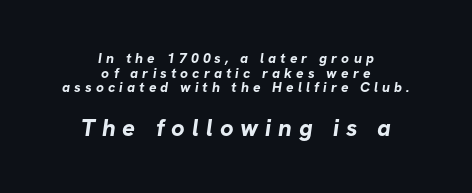
{"bold": "yes", "underline": "no", "align": "center", "line_spacing": "tight", "line_spacing_ratio": 1.04, "letter_spacing": "wide", "letter_spacing_em": 0.29, "larger_block": "second", "size_ratio": 1.71, "glyph_px": 24}
